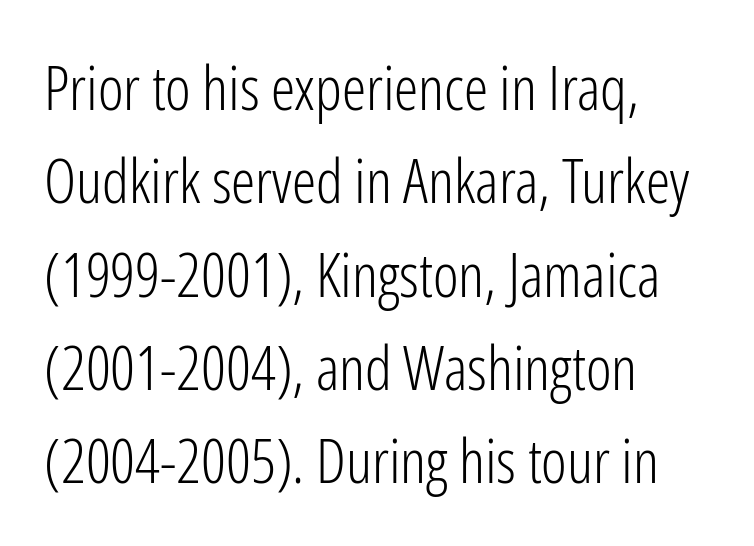
Q: Is the text bold? A: No.
Q: Is the text italic (slanted)? A: No, it is upright.
Q: Is the typeface a serif or a sans-serif typeface? A: Sans-serif.
Q: Is the text underlined? A: No.
Q: How is the paragraph aligned? A: Left-aligned.
Q: Is the spacing between letters normal or unusually wide? A: Normal.
Q: Is the spacing between lines tight, normal or loose? A: Normal.
Q: Width (condensed, normal, or wide)? A: Condensed.
Q: Stroke contrast? A: Low.
Q: x-height? A: Medium.
Q: Monospaced? A: No.
